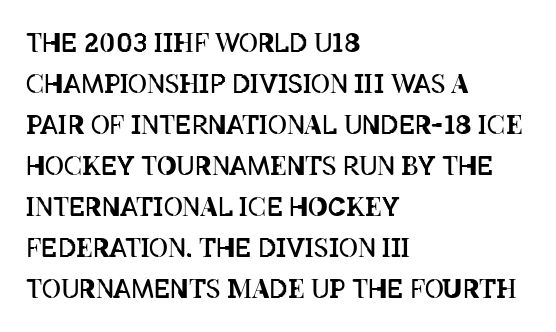
Q: Is the text bold? A: No.
Q: Is the text italic (slanted)? A: No, it is upright.
Q: Is the text underlined? A: No.
Q: How is the paragraph aligned? A: Left-aligned.
Q: Is the spacing between letters normal or unusually wide? A: Normal.
Q: Is the spacing between lines tight, normal or loose? A: Normal.
